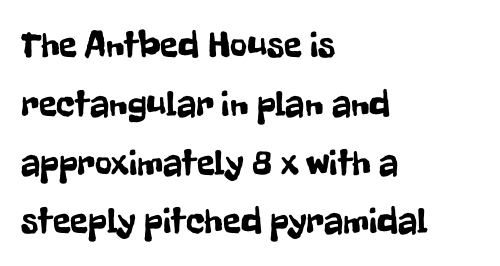
Q: Is the text italic (slanted)? A: No, it is upright.
Q: Is the typeface a serif or a sans-serif typeface? A: Sans-serif.
Q: Is the text underlined? A: No.
Q: How is the paragraph aligned? A: Left-aligned.
Q: Is the spacing between letters normal or unusually wide? A: Normal.
Q: Is the spacing between lines tight, normal or loose? A: Normal.
Q: Width (condensed, normal, or wide)? A: Condensed.
Q: Stroke contrast? A: Low.
Q: x-height? A: Medium.
Q: Monospaced? A: No.
